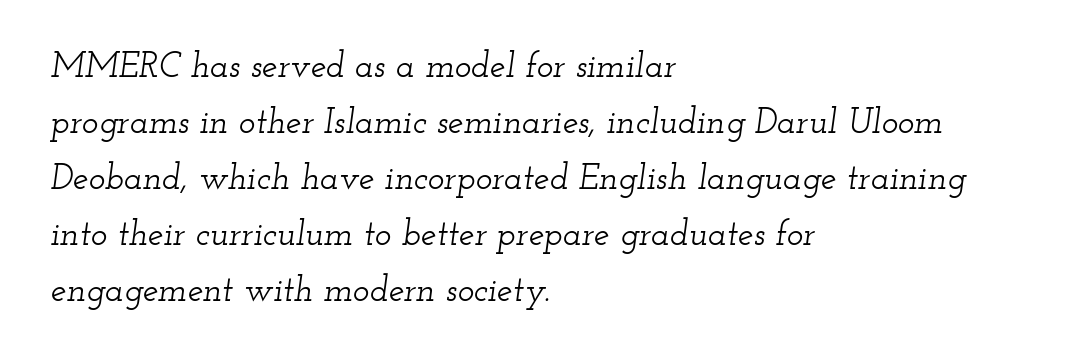
The image shows 35 px wide serif type, italic (leaning right); set left-aligned, normal line spacing (1.6x), normal letter spacing, not underlined; low stroke contrast and a small x-height.
